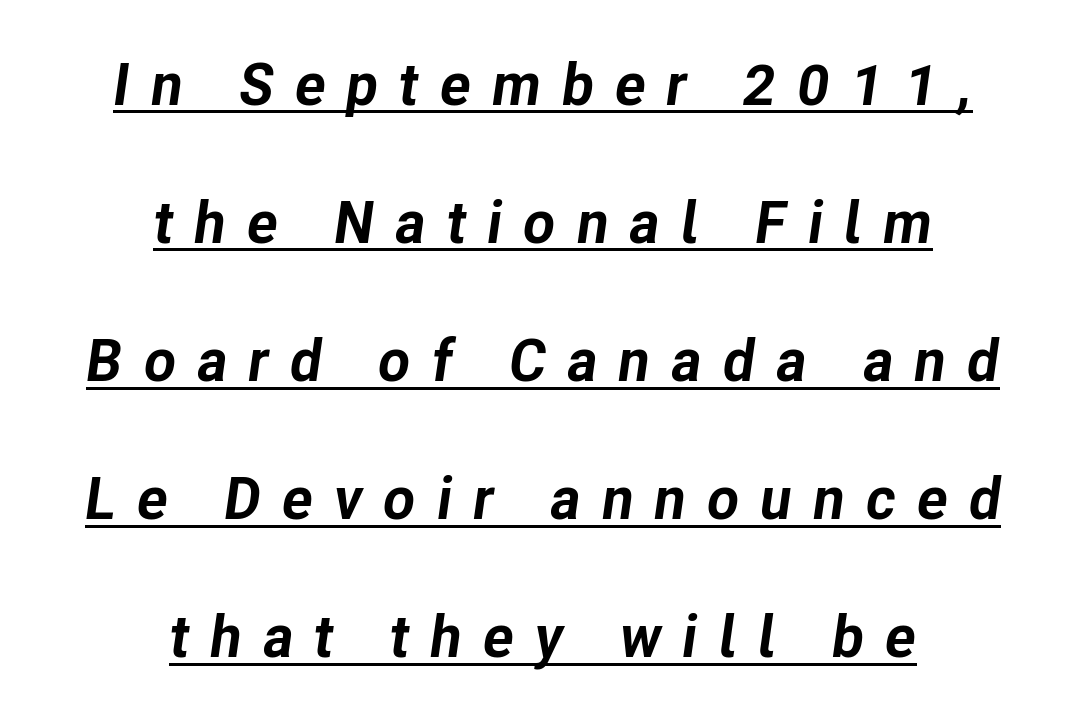
{"italic": "yes", "lean": "right", "slant_degrees": 8, "bold": "yes", "weight": "bold", "width": "normal", "stroke_contrast": "low", "x_height": "medium", "monospaced": "no", "underline": "yes", "align": "center", "line_spacing": "loose", "line_spacing_ratio": 2.34, "letter_spacing": "wide", "letter_spacing_em": 0.35, "glyph_px": 59}
